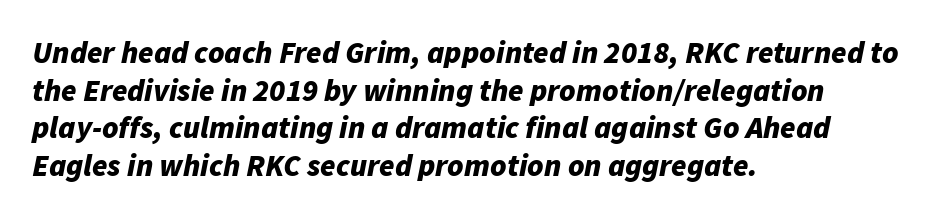
Q: Is the text bold? A: Yes.
Q: Is the text italic (slanted)? A: Yes, it leans right by about 11 degrees.
Q: Is the text underlined? A: No.
Q: How is the paragraph aligned? A: Left-aligned.
Q: Is the spacing between letters normal or unusually wide? A: Normal.
Q: Width (condensed, normal, or wide)? A: Normal.
Q: Stroke contrast? A: Low.
Q: x-height? A: Medium.
Q: Monospaced? A: No.
